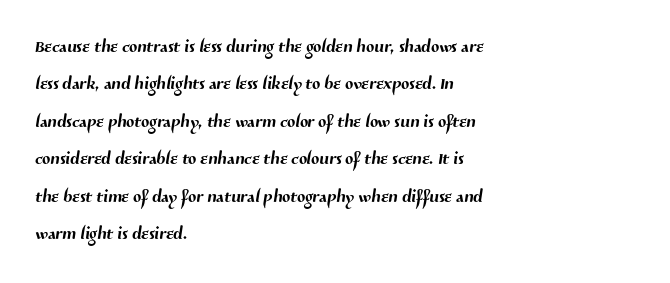
Q: Is the text underlined? A: No.
Q: How is the paragraph aligned? A: Left-aligned.
Q: Is the spacing between letters normal or unusually wide? A: Normal.
Q: Is the spacing between lines tight, normal or loose? A: Normal.
